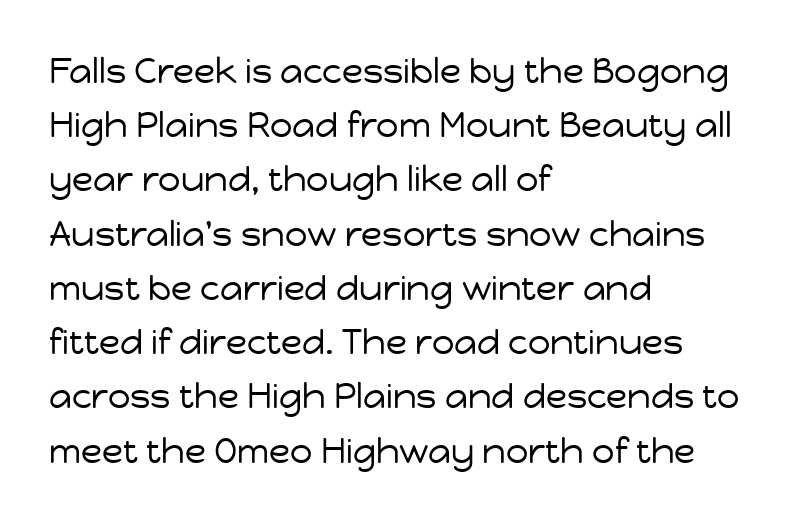
A bare baseline throughout the passage. There is no visible air inserted between adjacent glyphs. Proportional: the letters do not fall into vertical columns. Evenly set lines give the paragraph a standard silhouette. You can tell it's not italic because the verticals are truly vertical. What kind of face is this? One without serifs — a sans.
